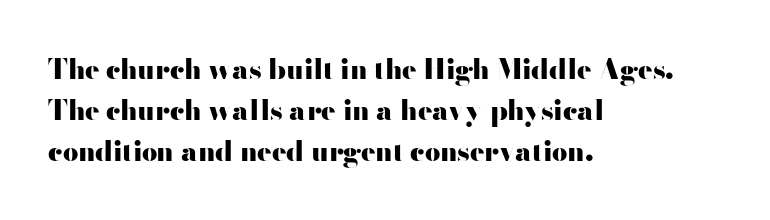
This is the regular roman posture of the typeface. Regarding leading, the lines here are spaced in the standard way. Heft: maximum for text — a bold. The specimen omits any rule beneath the text block's lines.
